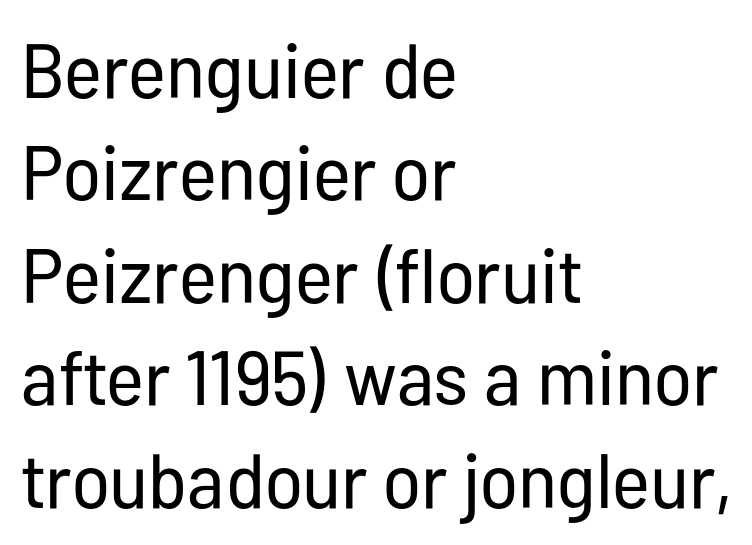
{"serif": "no", "italic": "no", "bold": "no", "weight": "regular", "width": "condensed", "stroke_contrast": "low", "x_height": "medium", "monospaced": "no", "underline": "no", "align": "left", "line_spacing": "normal", "line_spacing_ratio": 1.33, "letter_spacing": "normal", "letter_spacing_em": 0.0, "glyph_px": 77}
